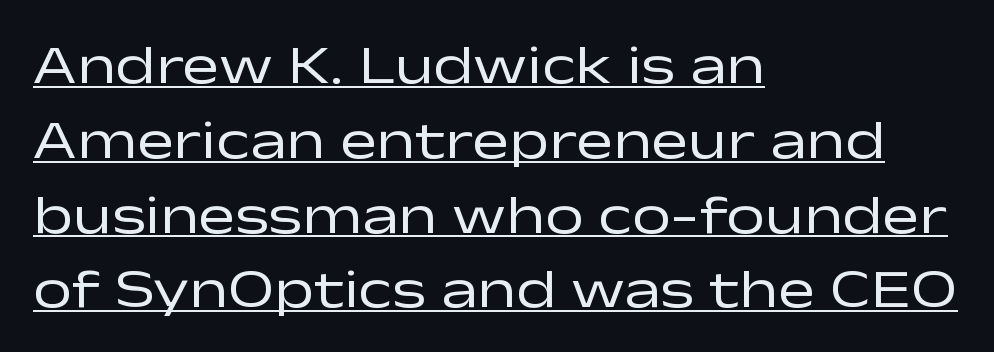
{"serif": "no", "italic": "no", "bold": "no", "weight": "regular", "width": "wide", "stroke_contrast": "low", "x_height": "medium", "monospaced": "no", "underline": "yes", "align": "left", "line_spacing": "normal", "line_spacing_ratio": 1.36, "letter_spacing": "normal", "letter_spacing_em": 0.0, "glyph_px": 55}
